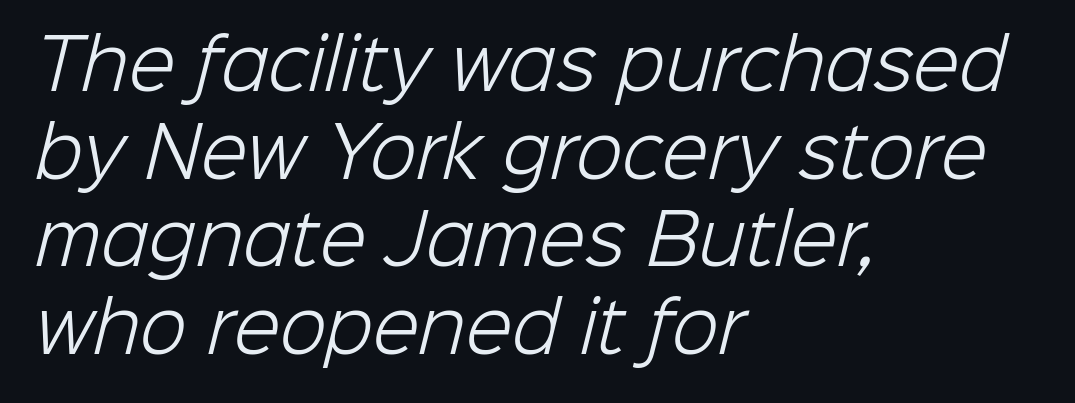
Q: Is the text bold? A: No.
Q: Is the typeface a serif or a sans-serif typeface? A: Sans-serif.
Q: Is the text underlined? A: No.
Q: How is the paragraph aligned? A: Left-aligned.
Q: Is the spacing between letters normal or unusually wide? A: Normal.
Q: Is the spacing between lines tight, normal or loose? A: Normal.
Q: Width (condensed, normal, or wide)? A: Normal.
Q: Stroke contrast? A: Low.
Q: x-height? A: Medium.
Q: Monospaced? A: No.
